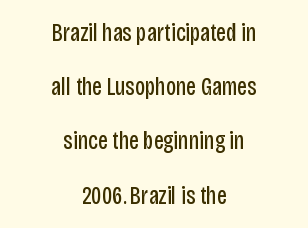
The image shows 25 px text type, upright; set centered, loose line spacing (2.17x), normal letter spacing, not underlined.
